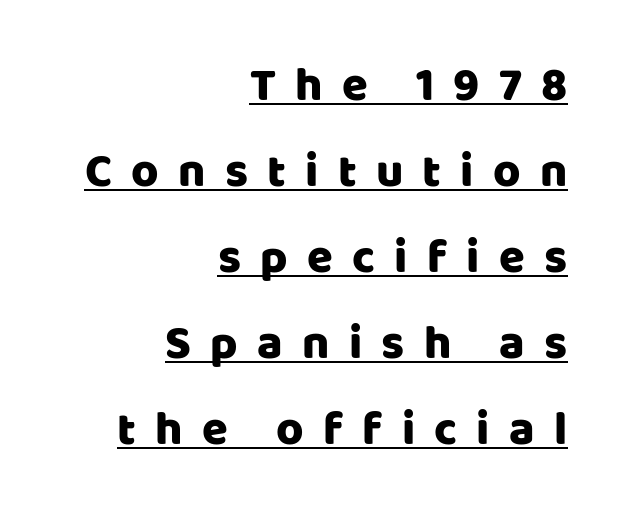
The image shows 47 px sans-serif type, upright; set right-aligned, line spacing 1.83x, unusually wide letter spacing (+0.41 em), underlined; low stroke contrast and a large x-height.
